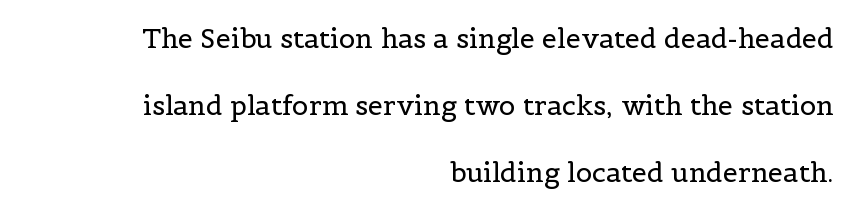
Q: Is the text bold? A: No.
Q: Is the text italic (slanted)? A: No, it is upright.
Q: Is the text underlined? A: No.
Q: How is the paragraph aligned? A: Right-aligned.
Q: Is the spacing between letters normal or unusually wide? A: Normal.
Q: Is the spacing between lines tight, normal or loose? A: Loose.
